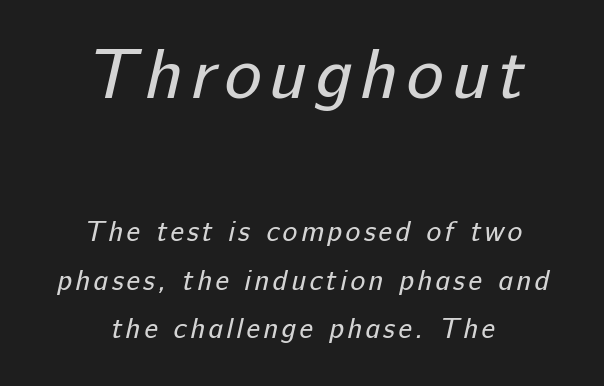
{"serif": "no", "bold": "no", "weight": "regular", "width": "normal", "stroke_contrast": "low", "x_height": "medium", "monospaced": "no", "underline": "no", "align": "center", "line_spacing_ratio": 1.72, "larger_block": "first", "size_ratio": 2.5, "glyph_px": 70}
